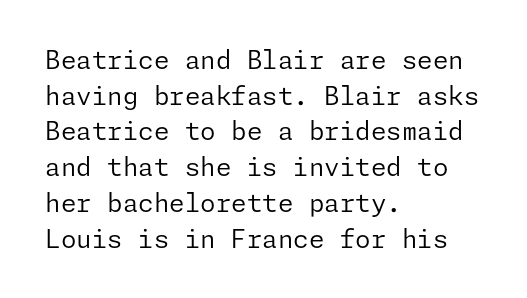
No word sits above an underline. These lines stack with their left ends in a neat column. The line-height multiplier appears to be the usual default. Ordinary non-slanted type is in use. Students, note that the glyphs here touch the page at normal intervals.
